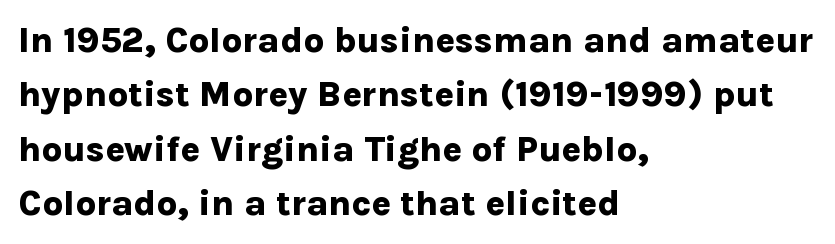
{"serif": "no", "italic": "no", "bold": "yes", "weight": "bold", "width": "normal", "stroke_contrast": "low", "x_height": "medium", "monospaced": "no", "underline": "no", "align": "left", "line_spacing": "normal", "line_spacing_ratio": 1.51, "letter_spacing": "normal", "letter_spacing_em": 0.0, "glyph_px": 36}
